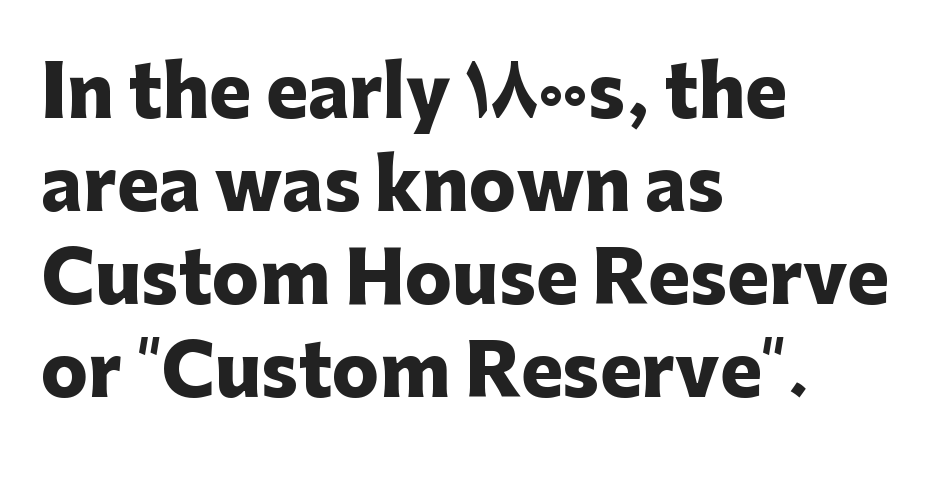
The paragraph shown leans on its left margin. Check the space under the baseline: it is left empty. This is heavy type, rendered in bold. Students, observe: this is what conventionally led text looks like. A typesetter would call this proportional, since set widths differ per character. A typesetter would call this zero additional tracking.
